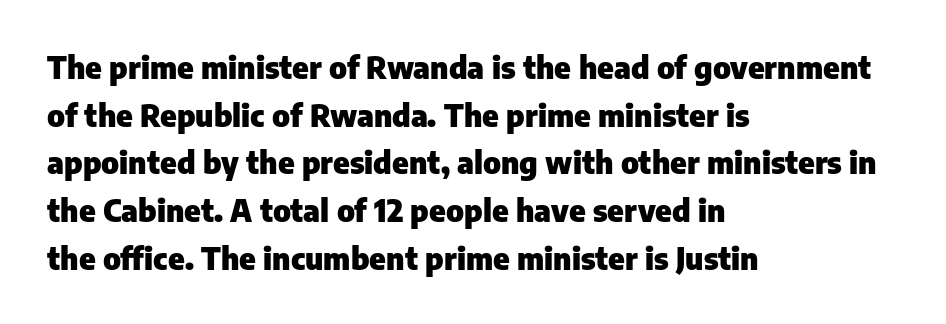
The image shows 31 px heavy sans-serif type, upright; set left-aligned, normal line spacing (1.54x), normal letter spacing, not underlined; low stroke contrast and a medium x-height.
